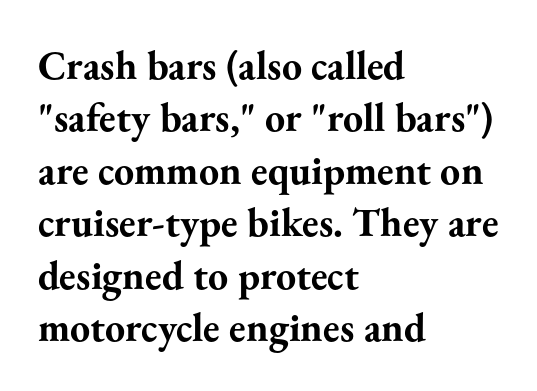
The image shows 40 px bold serif type, upright; set left-aligned, normal line spacing (1.31x), normal letter spacing, not underlined; medium stroke contrast and a small x-height.
